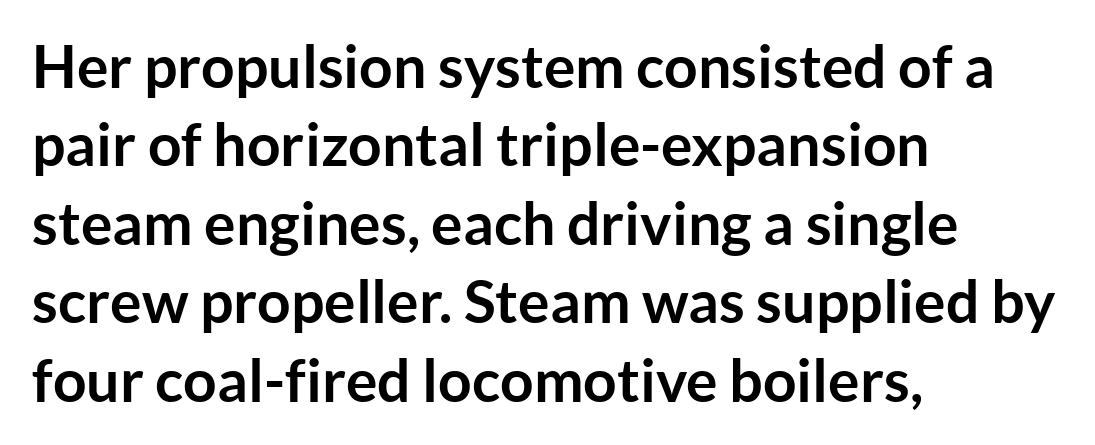
The image shows 59 px semibold sans-serif type, upright; set left-aligned, normal line spacing (1.33x), normal letter spacing, not underlined; low stroke contrast and a medium x-height.
